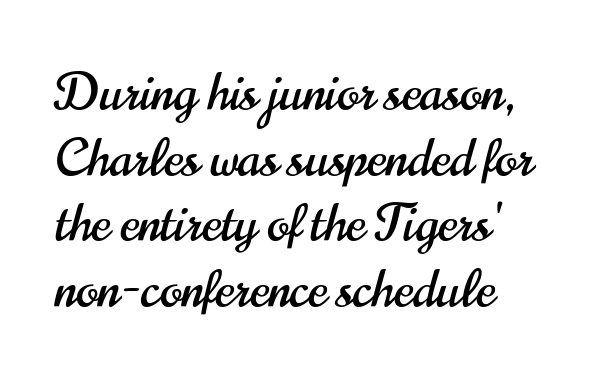
Q: Is the text italic (slanted)? A: Yes.
Q: Is the typeface a serif or a sans-serif typeface? A: Sans-serif.
Q: Is the text underlined? A: No.
Q: Is the spacing between letters normal or unusually wide? A: Normal.
Q: Is the spacing between lines tight, normal or loose? A: Normal.
Q: Width (condensed, normal, or wide)? A: Condensed.
Q: Stroke contrast? A: High.
Q: x-height? A: Small.
Q: Monospaced? A: No.
